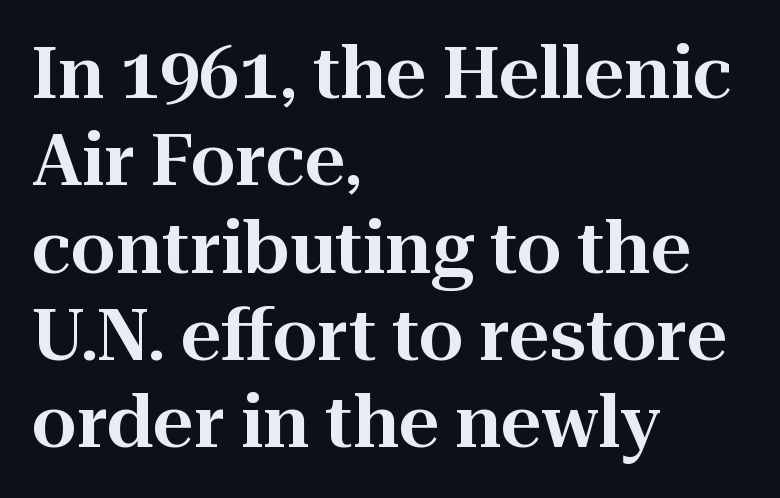
Q: Is the text italic (slanted)? A: No, it is upright.
Q: Is the typeface a serif or a sans-serif typeface? A: Serif.
Q: Is the text underlined? A: No.
Q: How is the paragraph aligned? A: Left-aligned.
Q: Is the spacing between letters normal or unusually wide? A: Normal.
Q: Width (condensed, normal, or wide)? A: Normal.
Q: Stroke contrast? A: High.
Q: x-height? A: Medium.
Q: Monospaced? A: No.
